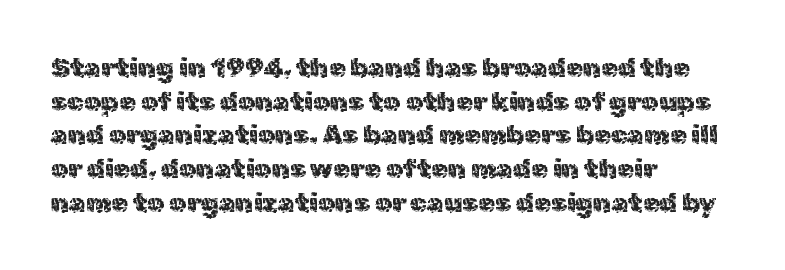
{"italic": "no", "underline": "no", "align": "left", "line_spacing": "normal", "line_spacing_ratio": 1.25, "letter_spacing": "normal", "letter_spacing_em": 0.0, "glyph_px": 27}
